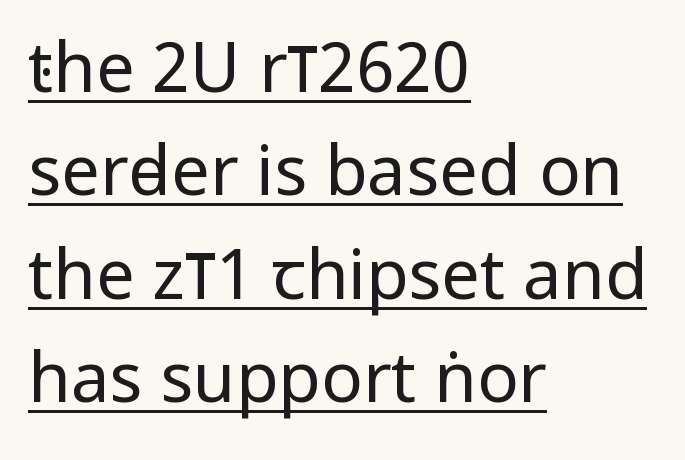
Q: Is the text bold? A: No.
Q: Is the text italic (slanted)? A: No, it is upright.
Q: Is the typeface a serif or a sans-serif typeface? A: Sans-serif.
Q: Is the text underlined? A: Yes.
Q: How is the paragraph aligned? A: Left-aligned.
Q: Is the spacing between letters normal or unusually wide? A: Normal.
Q: Is the spacing between lines tight, normal or loose? A: Normal.
Q: Width (condensed, normal, or wide)? A: Condensed.
Q: Stroke contrast? A: Low.
